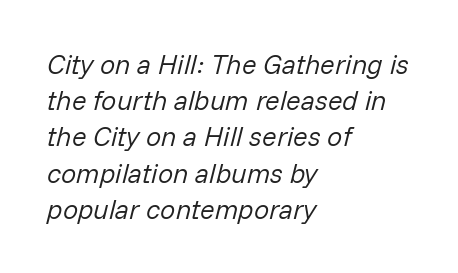
The image shows 27 px text type, italic (leaning right); set left-aligned, normal line spacing (1.34x), normal letter spacing, not underlined.
